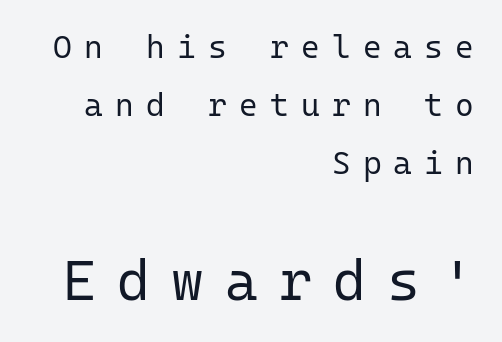
Q: Is the text bold? A: No.
Q: Is the text italic (slanted)? A: No, it is upright.
Q: Is the typeface a serif or a sans-serif typeface? A: Sans-serif.
Q: Is the text underlined? A: No.
Q: How is the paragraph aligned? A: Right-aligned.
Q: Is the spacing between letters normal or unusually wide? A: Unusually wide.
Q: Which block of text is set in a larger size, the first (top) or the second (bottom)? A: The second (bottom) one.
Q: Width (condensed, normal, or wide)? A: Normal.
Q: Stroke contrast? A: Low.
Q: x-height? A: Medium.
Q: Monospaced? A: Yes.
